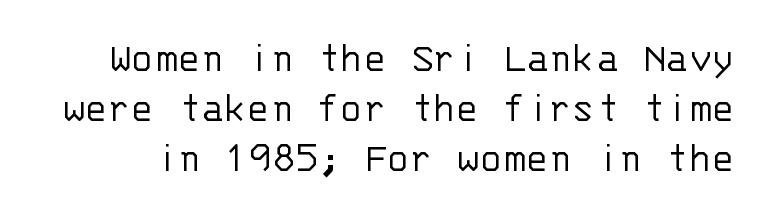
Q: Is the text bold? A: No.
Q: Is the text italic (slanted)? A: No, it is upright.
Q: Is the typeface a serif or a sans-serif typeface? A: Sans-serif.
Q: Is the text underlined? A: No.
Q: Is the spacing between letters normal or unusually wide? A: Normal.
Q: Width (condensed, normal, or wide)? A: Normal.
Q: Stroke contrast? A: Low.
Q: x-height? A: Large.
Q: Monospaced? A: Yes.
